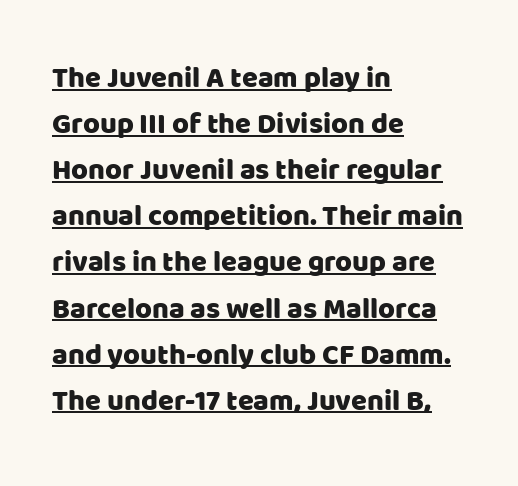
Q: Is the text italic (slanted)? A: No, it is upright.
Q: Is the typeface a serif or a sans-serif typeface? A: Sans-serif.
Q: Is the text underlined? A: Yes.
Q: How is the paragraph aligned? A: Left-aligned.
Q: Is the spacing between letters normal or unusually wide? A: Normal.
Q: Is the spacing between lines tight, normal or loose? A: Normal.
Q: Width (condensed, normal, or wide)? A: Normal.
Q: Stroke contrast? A: Low.
Q: x-height? A: Large.
Q: Monospaced? A: No.
